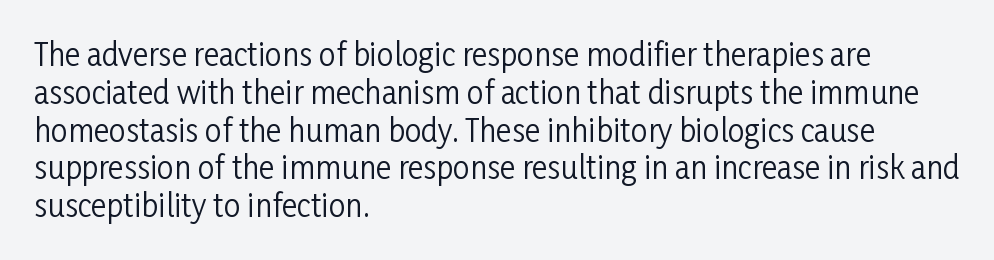
Does the lettering tilt? It doesn't — this is upright. Is this a fixed-width face? No — the glyphs have proportional, varying widths. No extra tracking has been applied to these lines. Successive baselines arrive at the customary interval. The strokes carry an ordinary text weight at most. What kind of face is this? One without serifs — a sans.
